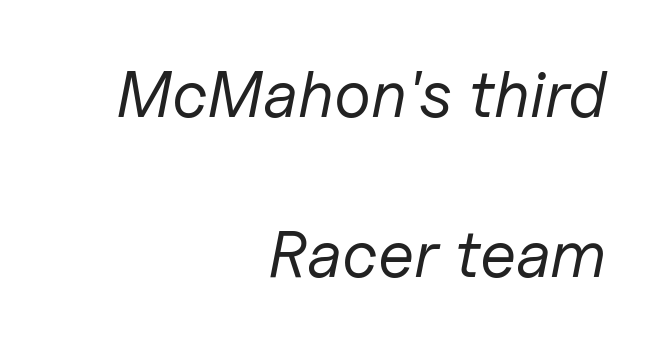
{"italic": "yes", "lean": "right", "slant_degrees": 11, "bold": "no", "weight": "regular", "width": "normal", "stroke_contrast": "low", "x_height": "medium", "monospaced": "no", "underline": "no", "align": "right", "line_spacing": "loose", "line_spacing_ratio": 2.43, "letter_spacing": "normal", "letter_spacing_em": 0.0, "glyph_px": 66}
